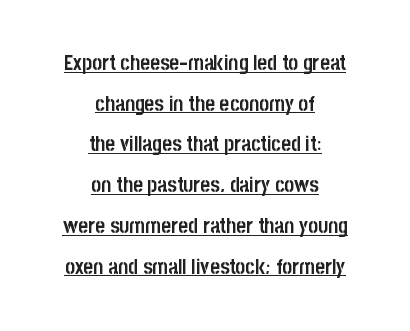
{"italic": "no", "bold": "yes", "underline": "yes", "align": "center", "line_spacing": "loose", "line_spacing_ratio": 1.94, "letter_spacing": "normal", "letter_spacing_em": 0.0, "glyph_px": 21}
